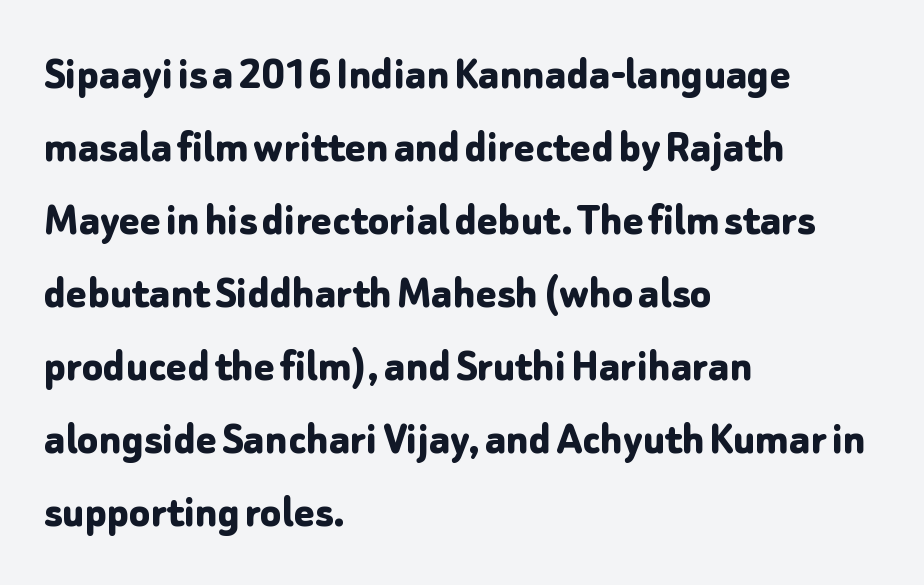
The image shows 48 px bold sans-serif type, upright; set left-aligned, normal line spacing (1.52x), normal letter spacing, not underlined; low stroke contrast and a medium x-height.
